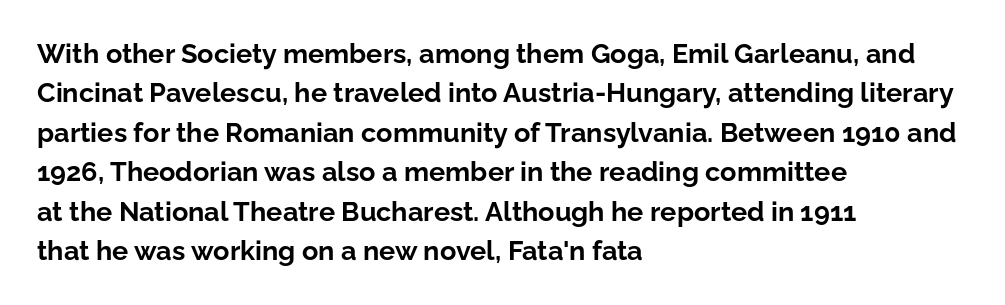
{"italic": "no", "bold": "yes", "underline": "no", "align": "left", "line_spacing": "normal", "line_spacing_ratio": 1.46, "letter_spacing": "normal", "letter_spacing_em": 0.0, "glyph_px": 27}
